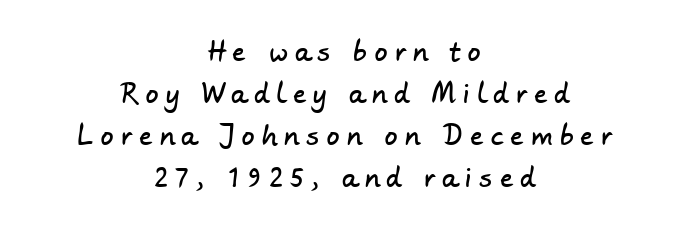
Q: Is the text underlined? A: No.
Q: How is the paragraph aligned? A: Centered.
Q: Is the spacing between letters normal or unusually wide? A: Unusually wide.
Q: Is the spacing between lines tight, normal or loose? A: Normal.
